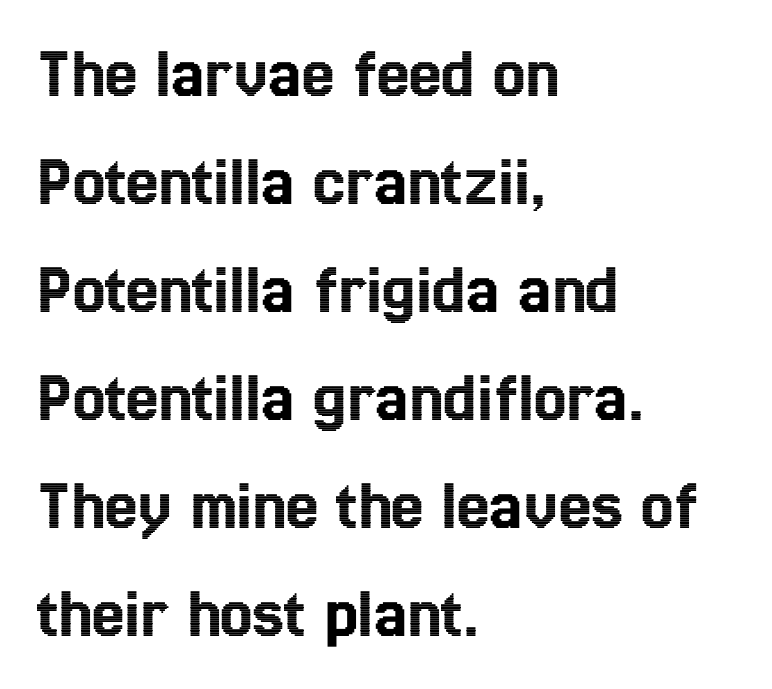
The strip under each line holds only bare page. Rows of type keep a routine distance in the vertical direction. A classic flush-left, rag-right setting is used for this passage. This sample has the flowing, uneven cadence of proportional lettering.
